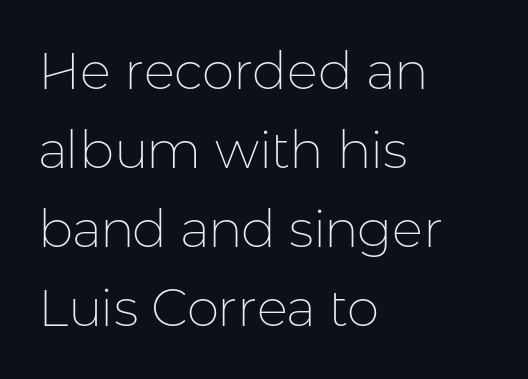
Q: Is the text bold? A: No.
Q: Is the text italic (slanted)? A: No, it is upright.
Q: Is the typeface a serif or a sans-serif typeface? A: Sans-serif.
Q: Is the text underlined? A: No.
Q: How is the paragraph aligned? A: Left-aligned.
Q: Is the spacing between letters normal or unusually wide? A: Normal.
Q: Is the spacing between lines tight, normal or loose? A: Normal.
Q: Width (condensed, normal, or wide)? A: Normal.
Q: Stroke contrast? A: Low.
Q: x-height? A: Medium.
Q: Monospaced? A: No.
